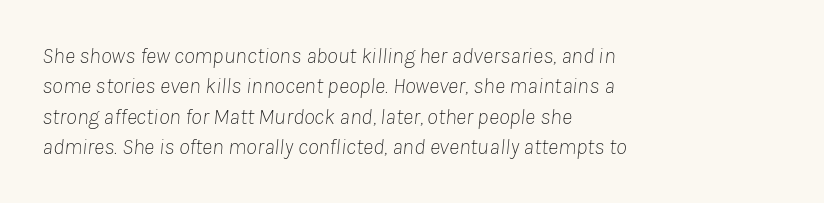
Q: Is the text bold? A: No.
Q: Is the text italic (slanted)? A: Yes, it leans right by about 8 degrees.
Q: Is the text underlined? A: No.
Q: How is the paragraph aligned? A: Left-aligned.
Q: Is the spacing between letters normal or unusually wide? A: Normal.
Q: Is the spacing between lines tight, normal or loose? A: Normal.
